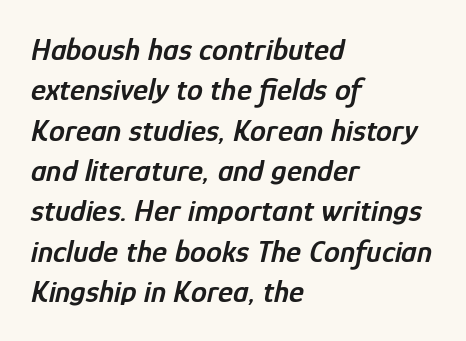
Q: Is the text bold? A: Semi-bold.
Q: Is the text italic (slanted)? A: Yes, it leans right by about 12 degrees.
Q: Is the text underlined? A: No.
Q: How is the paragraph aligned? A: Left-aligned.
Q: Is the spacing between letters normal or unusually wide? A: Normal.
Q: Is the spacing between lines tight, normal or loose? A: Normal.
Q: Width (condensed, normal, or wide)? A: Condensed.
Q: Stroke contrast? A: Low.
Q: x-height? A: Medium.
Q: Monospaced? A: No.
